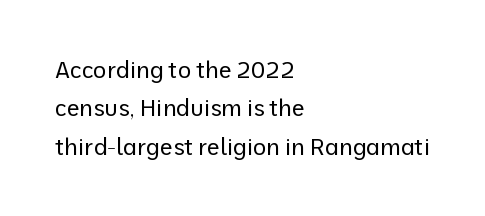
Letters rest on an invisible, unmarked baseline. The paragraph shown leans on its left margin. Weight: regular or lighter. Vertical strokes here are truly vertical. Honestly, the letter spacing is just normal — you wouldn't notice it.
